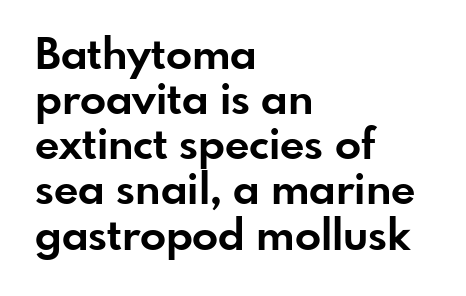
The image shows 43 px bold sans-serif type, upright; set left-aligned, tight line spacing (1.05x), normal letter spacing, not underlined; low stroke contrast and a small x-height.
